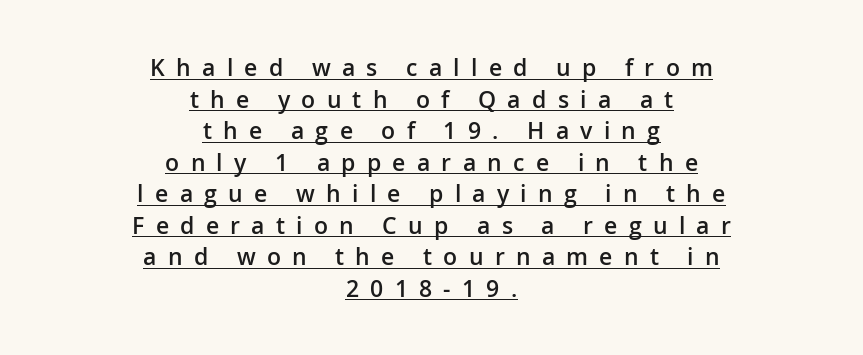
Nope, not italic — everything's standing straight. Loose tracking; the words dissolve into strings of separated letters. The face used here appears with an underline applied. Compared with an ordinary text face, these strokes are moderately heavier — a semibold. Teacher's note: observe the equal gaps on both sides — that is centered alignment.
